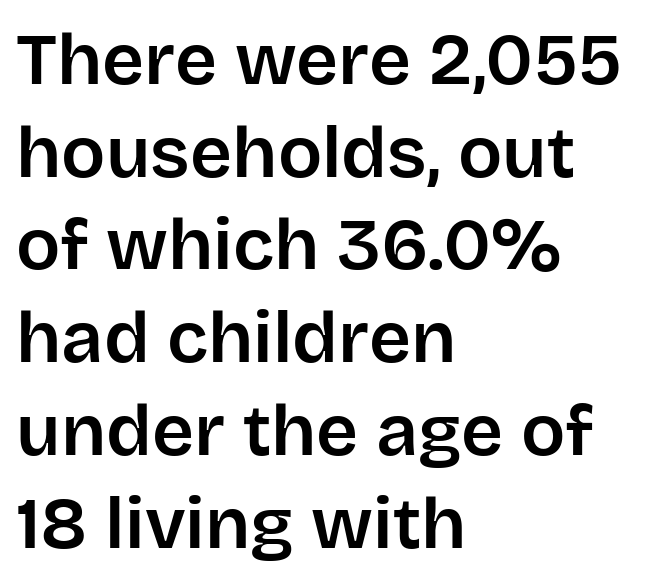
{"serif": "no", "italic": "no", "width": "normal", "stroke_contrast": "low", "x_height": "large", "monospaced": "no", "underline": "no", "align": "left", "line_spacing": "normal", "line_spacing_ratio": 1.27, "letter_spacing": "normal", "letter_spacing_em": 0.0, "glyph_px": 73}
